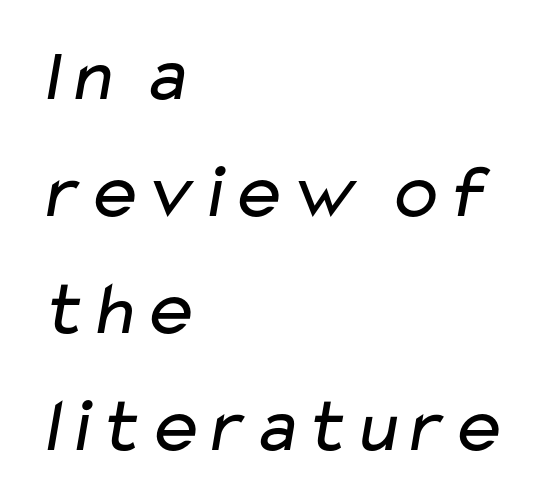
Q: Is the text bold? A: No.
Q: Is the typeface a serif or a sans-serif typeface? A: Sans-serif.
Q: Is the text underlined? A: No.
Q: How is the paragraph aligned? A: Left-aligned.
Q: Is the spacing between letters normal or unusually wide? A: Normal.
Q: Is the spacing between lines tight, normal or loose? A: Normal.
Q: Width (condensed, normal, or wide)? A: Wide.
Q: Stroke contrast? A: Low.
Q: x-height? A: Medium.
Q: Monospaced? A: No.
